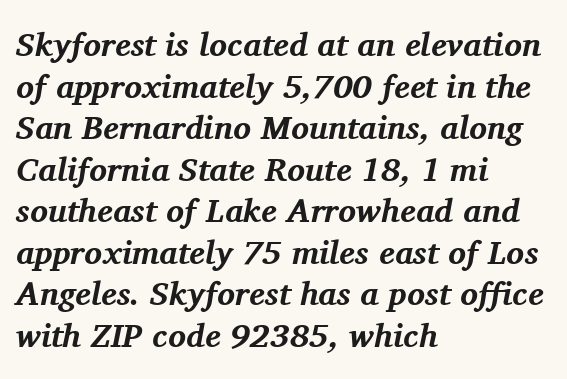
I'd describe the lettering as bold — thick and assertive. When letters slant like this, we call the style italic. These lines are rendered in a variable-pitch font. A typesetter would call this zero additional tracking. Layout note: lines flush left. The rows are spaced the way most documents space them.
